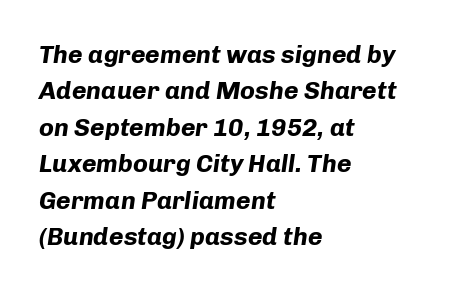
Q: Is the text bold? A: Yes.
Q: Is the text italic (slanted)? A: Yes, it leans right by about 8 degrees.
Q: Is the text underlined? A: No.
Q: How is the paragraph aligned? A: Left-aligned.
Q: Is the spacing between letters normal or unusually wide? A: Normal.
Q: Is the spacing between lines tight, normal or loose? A: Normal.
